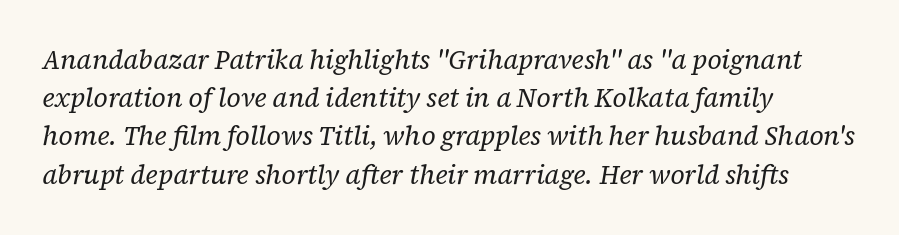
Q: Is the text bold? A: No.
Q: Is the text italic (slanted)? A: Yes, it leans right by about 12 degrees.
Q: Is the text underlined? A: No.
Q: How is the paragraph aligned? A: Left-aligned.
Q: Is the spacing between letters normal or unusually wide? A: Normal.
Q: Is the spacing between lines tight, normal or loose? A: Normal.
